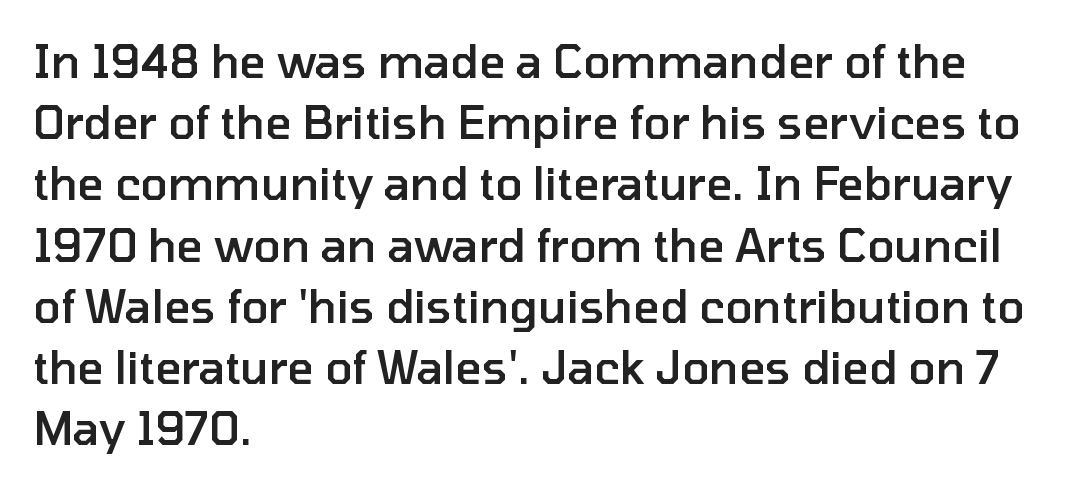
Q: Is the text bold? A: Semi-bold.
Q: Is the text italic (slanted)? A: No, it is upright.
Q: Is the typeface a serif or a sans-serif typeface? A: Sans-serif.
Q: Is the text underlined? A: No.
Q: How is the paragraph aligned? A: Left-aligned.
Q: Is the spacing between letters normal or unusually wide? A: Normal.
Q: Is the spacing between lines tight, normal or loose? A: Normal.
Q: Width (condensed, normal, or wide)? A: Normal.
Q: Stroke contrast? A: Low.
Q: x-height? A: Medium.
Q: Monospaced? A: No.
